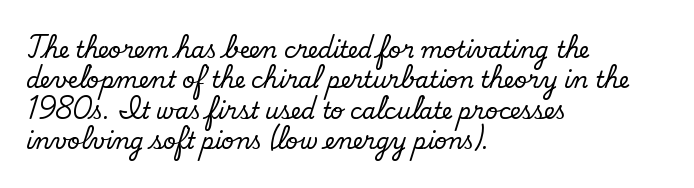
The image shows 22 px text type; set left-aligned, normal line spacing (1.38x), normal letter spacing, not underlined.
